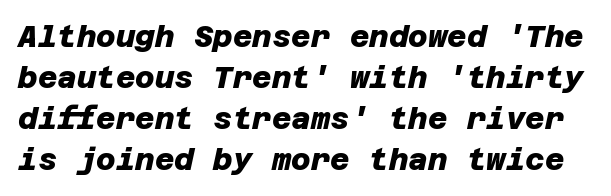
{"serif": "no", "bold": "yes", "weight": "heavy", "width": "normal", "stroke_contrast": "low", "x_height": "large", "underline": "no", "line_spacing": "normal", "line_spacing_ratio": 1.37, "letter_spacing": "normal", "letter_spacing_em": 0.0, "glyph_px": 30}
